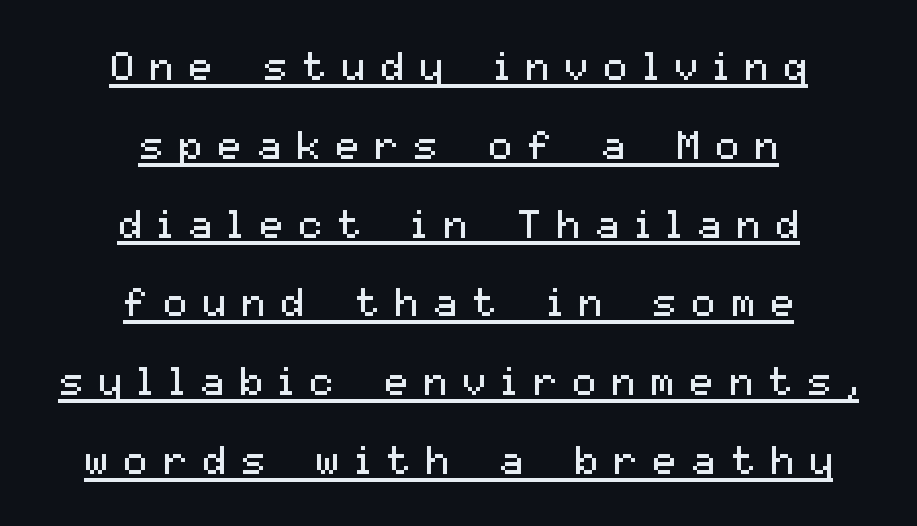
Q: Is the text bold? A: No.
Q: Is the text italic (slanted)? A: No, it is upright.
Q: Is the typeface a serif or a sans-serif typeface? A: Sans-serif.
Q: Is the text underlined? A: Yes.
Q: How is the paragraph aligned? A: Centered.
Q: Is the spacing between letters normal or unusually wide? A: Unusually wide.
Q: Is the spacing between lines tight, normal or loose? A: Loose.
Q: Width (condensed, normal, or wide)? A: Normal.
Q: Stroke contrast? A: Medium.
Q: x-height? A: Medium.
Q: Monospaced? A: No.
